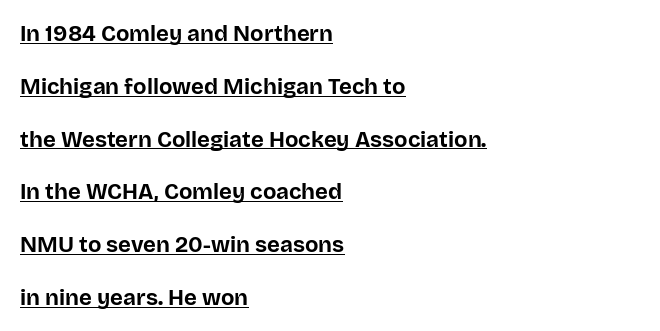
The type sits square on the baseline with zero lean. Short note: letters normally spaced. Honestly, the rows look like they've been pulled way apart. A baseline rule has been typeset under these characters. Does the copy run flush right? No — it runs flush left. Heft: maximum for text — a bold.
